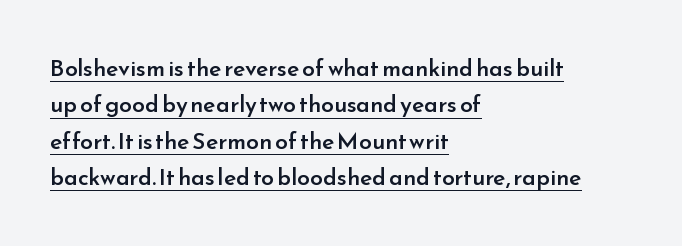
{"italic": "no", "bold": "semi", "underline": "yes", "align": "left", "line_spacing": "normal", "line_spacing_ratio": 1.58, "letter_spacing": "normal", "letter_spacing_em": 0.0, "glyph_px": 23}
